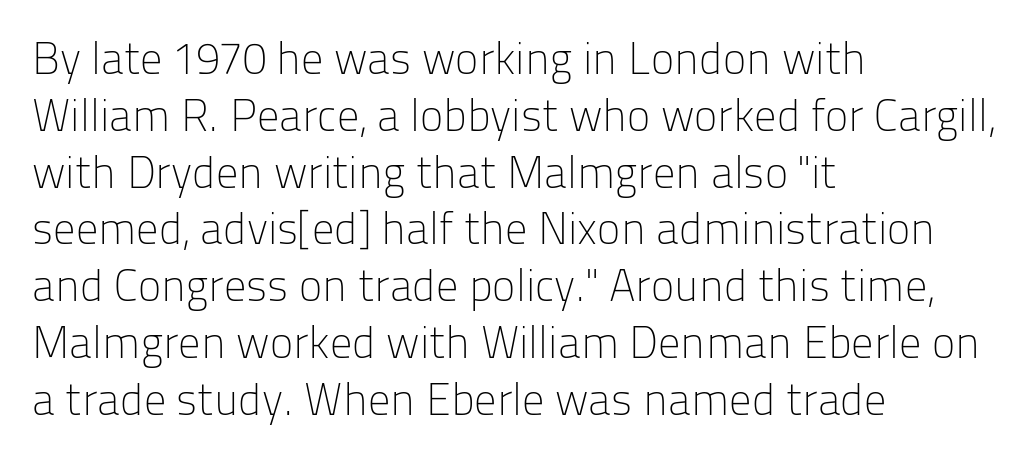
The image shows 44 px light sans-serif type, upright; set left-aligned, normal line spacing (1.29x), normal letter spacing, not underlined; low stroke contrast and a medium x-height.
